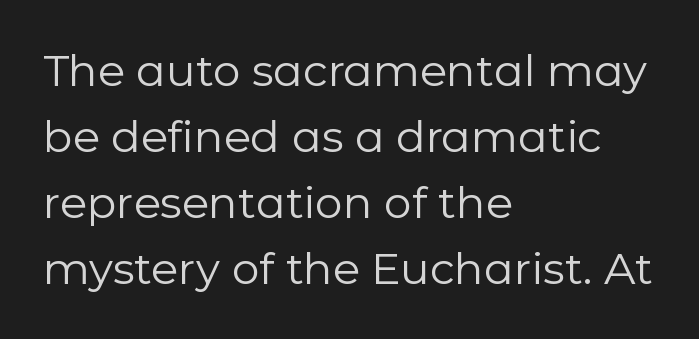
{"serif": "no", "italic": "no", "bold": "no", "weight": "regular", "width": "normal", "stroke_contrast": "low", "x_height": "medium", "monospaced": "no", "underline": "no", "align": "left", "line_spacing": "normal", "line_spacing_ratio": 1.5, "letter_spacing": "normal", "letter_spacing_em": 0.0, "glyph_px": 44}
